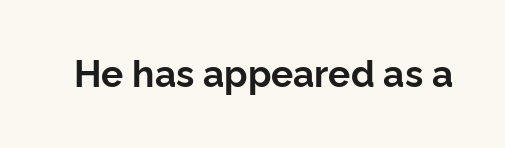
The image shows 37 px bold sans-serif type, upright; set normal letter spacing, not underlined; low stroke contrast and a medium x-height.
